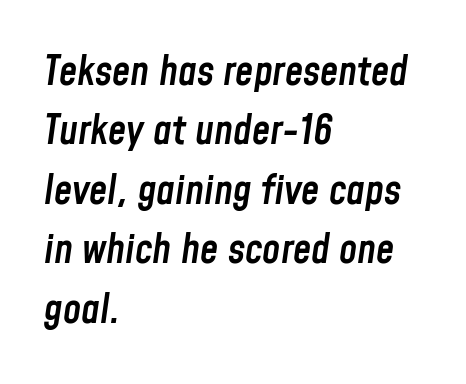
The passage shown is typed in a proportional face where columns would drift. Spacing between characters is what you'd get straight out of the box. As a designer I'd log this as weight 600, semibold. The zone under the glyphs is completely vacant.
